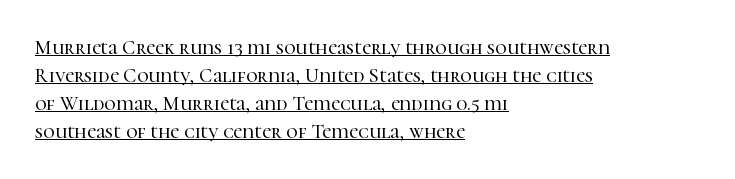
Q: Is the text italic (slanted)? A: No, it is upright.
Q: Is the text underlined? A: Yes.
Q: How is the paragraph aligned? A: Left-aligned.
Q: Is the spacing between letters normal or unusually wide? A: Normal.
Q: Is the spacing between lines tight, normal or loose? A: Normal.
